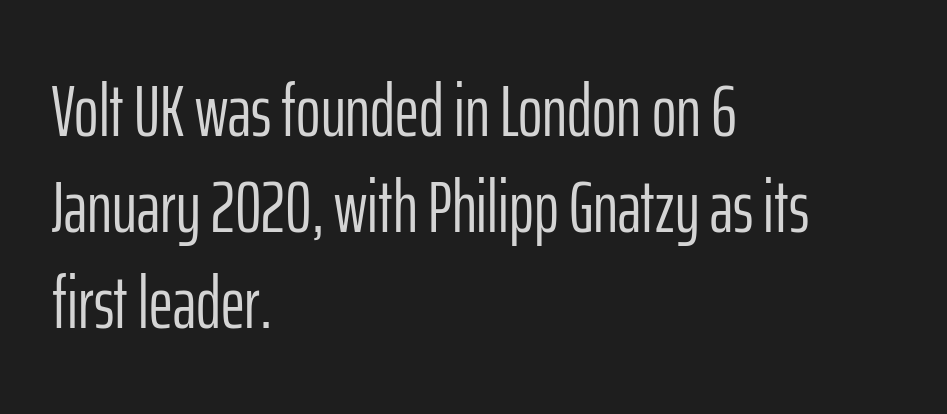
{"serif": "no", "italic": "no", "bold": "no", "weight": "light", "width": "condensed", "stroke_contrast": "low", "x_height": "medium", "monospaced": "no", "underline": "no", "align": "left", "line_spacing": "normal", "line_spacing_ratio": 1.3, "letter_spacing": "normal", "letter_spacing_em": 0.0, "glyph_px": 74}
